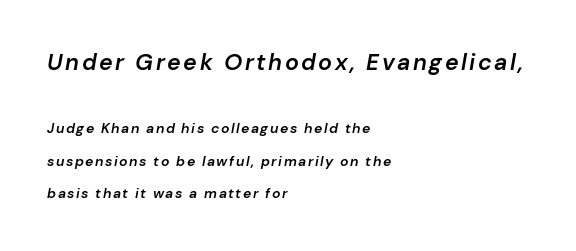
Q: Is the text bold? A: Semi-bold.
Q: Is the text italic (slanted)? A: Yes, it leans right by about 10 degrees.
Q: Is the text underlined? A: No.
Q: How is the paragraph aligned? A: Left-aligned.
Q: Is the spacing between lines tight, normal or loose? A: Loose.
Q: Which block of text is set in a larger size, the first (top) or the second (bottom)? A: The first (top) one.
